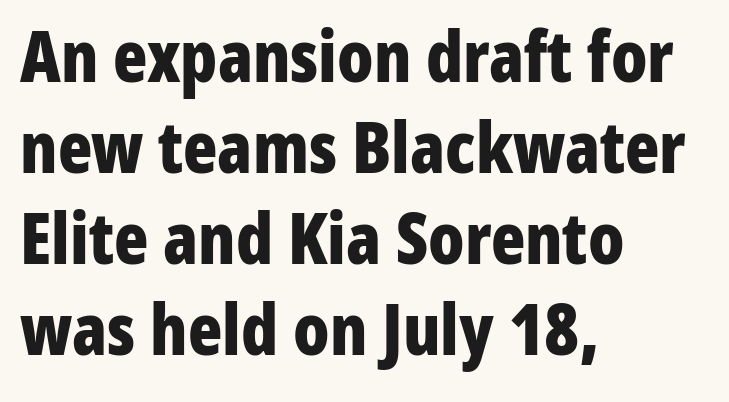
Q: Is the text bold? A: Yes.
Q: Is the text italic (slanted)? A: No, it is upright.
Q: Is the typeface a serif or a sans-serif typeface? A: Sans-serif.
Q: Is the text underlined? A: No.
Q: How is the paragraph aligned? A: Left-aligned.
Q: Is the spacing between letters normal or unusually wide? A: Normal.
Q: Is the spacing between lines tight, normal or loose? A: Normal.
Q: Width (condensed, normal, or wide)? A: Condensed.
Q: Stroke contrast? A: Low.
Q: x-height? A: Medium.
Q: Monospaced? A: No.
